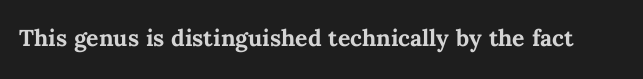
{"italic": "no", "bold": "yes", "underline": "no", "letter_spacing": "normal", "letter_spacing_em": 0.0, "glyph_px": 23}
